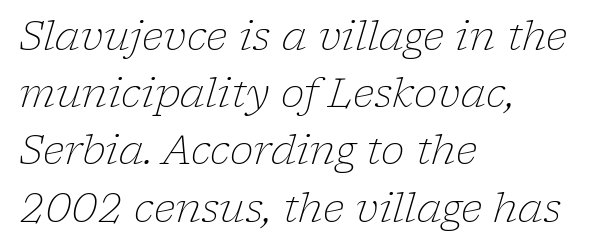
{"serif": "yes", "italic": "yes", "lean": "right", "slant_degrees": 17, "bold": "no", "weight": "light", "width": "normal", "stroke_contrast": "low", "x_height": "medium", "monospaced": "no", "underline": "no", "align": "left", "line_spacing": "normal", "line_spacing_ratio": 1.43, "letter_spacing": "normal", "letter_spacing_em": 0.0, "glyph_px": 40}
